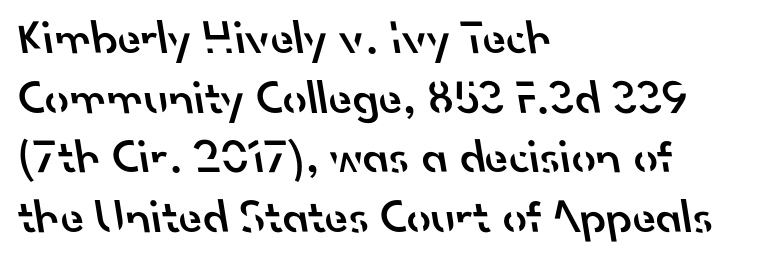
A somewhat darkened texture: the type is semibold rather than bold. How are the letters spaced? Ordinarily, with no added tracking. Varying glyph widths throughout — classic text-font behaviour. Type without underlining. Letterform terminals end flat and unadorned throughout the passage.
